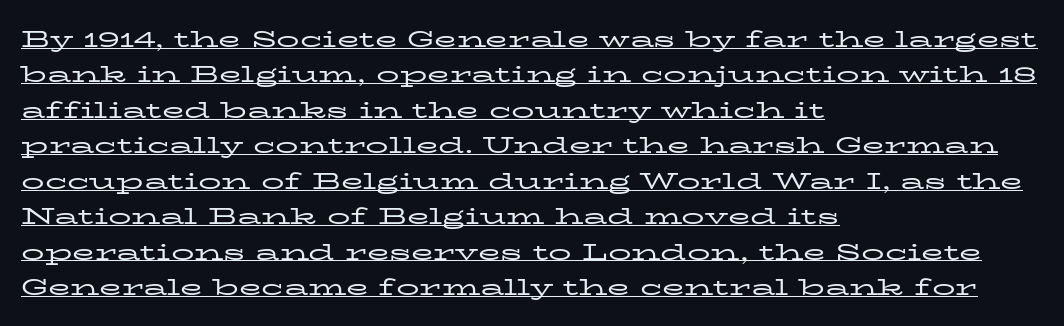
The image shows 23 px text type, upright; set left-aligned, normal line spacing (1.54x), normal letter spacing, underlined.
